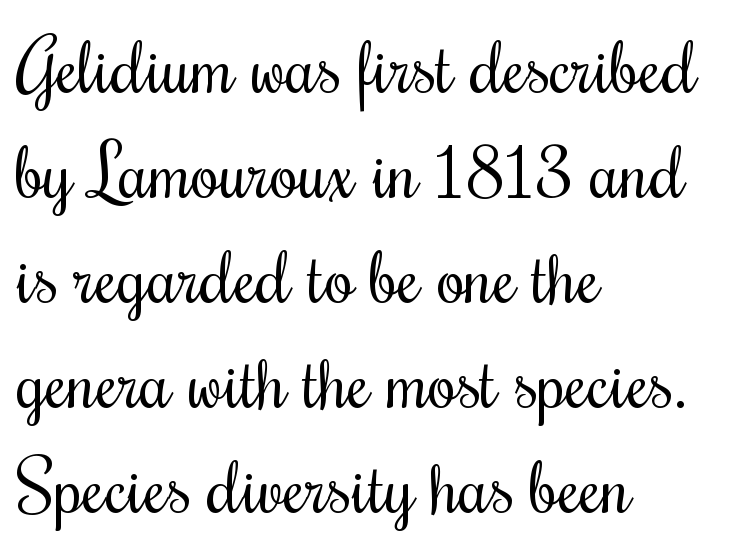
The image shows 73 px regular-weight, condensed serif type; set left-aligned, normal line spacing (1.44x), normal letter spacing, not underlined; medium stroke contrast and a small x-height.
